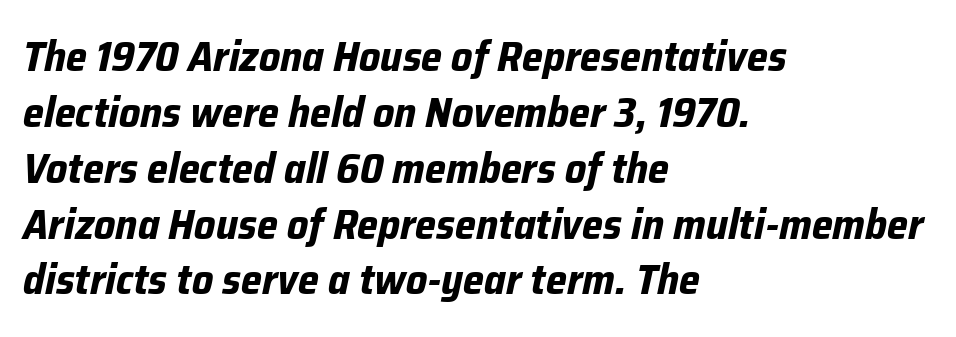
The leading is moderate, giving the passage an even texture. Compared with ordinary roman type, these characters are visibly tilted. Observe the ordinary spacing: letters are neighbours, not strangers. Each letter keeps its own natural width here, so spacing adapts to shape. Left-aligned paragraph, ragged on the right. Is the type bold? Yes — the strokes are clearly thick and heavy.
